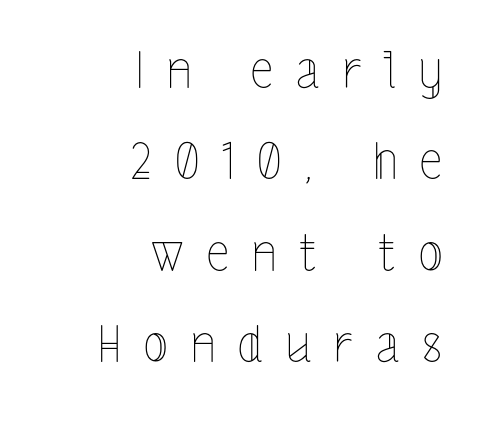
{"italic": "no", "bold": "no", "weight": "thin", "width": "condensed", "x_height": "medium", "monospaced": "no", "underline": "no", "align": "right", "line_spacing_ratio": 1.83, "letter_spacing": "wide", "letter_spacing_em": 0.46, "glyph_px": 50}
